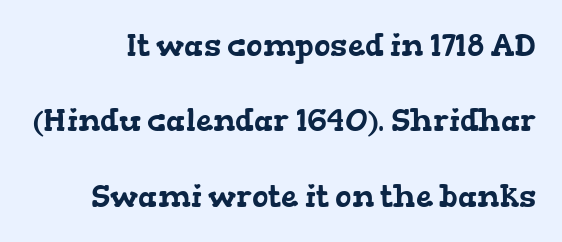
Observe the ordinary spacing: letters are neighbours, not strangers. Letters rest on an invisible, unmarked baseline. Rows of type keep a wide berth in the vertical direction. Small tapered or slab feet sit at the stroke ends, so this counts as serif.
